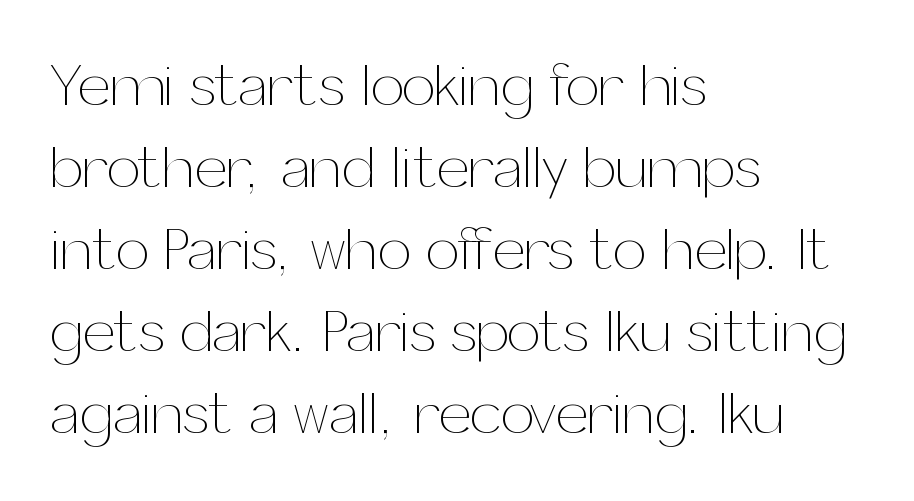
The image shows 59 px thin type, upright; set left-aligned, normal line spacing (1.39x), normal letter spacing, not underlined; medium stroke contrast and a medium x-height.
